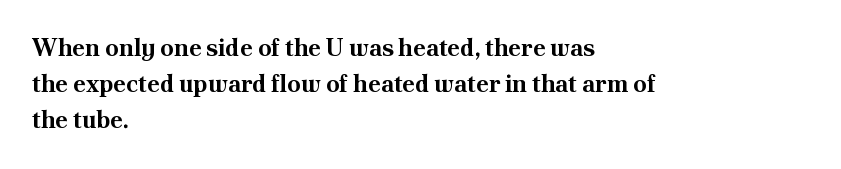
{"italic": "no", "bold": "yes", "underline": "no", "align": "left", "line_spacing": "normal", "line_spacing_ratio": 1.51, "letter_spacing": "normal", "letter_spacing_em": 0.0, "glyph_px": 24}
